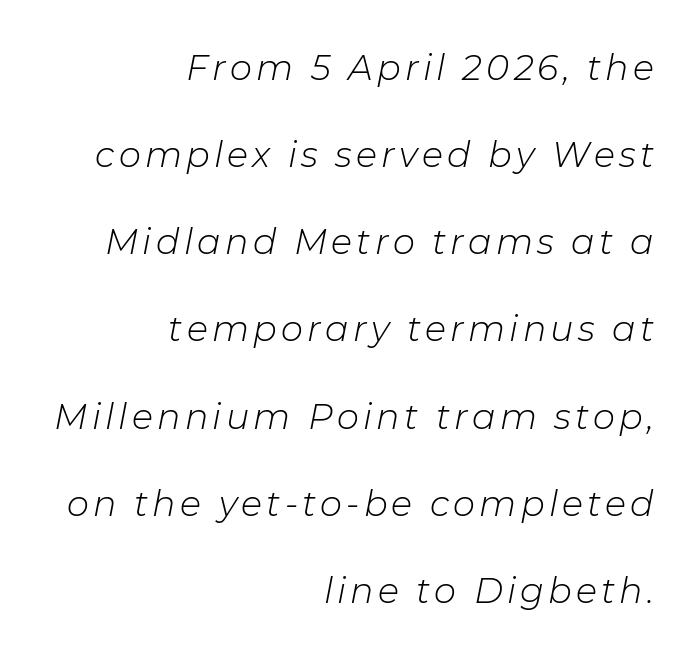
{"italic": "yes", "lean": "right", "slant_degrees": 11, "bold": "no", "weight": "light", "width": "normal", "stroke_contrast": "low", "x_height": "medium", "monospaced": "no", "underline": "no", "align": "right", "line_spacing": "loose", "line_spacing_ratio": 2.49, "glyph_px": 35}
